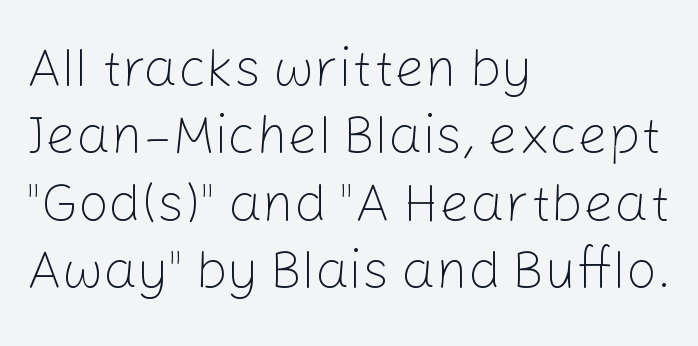
Q: Is the text bold? A: No.
Q: Is the text italic (slanted)? A: No, it is upright.
Q: Is the typeface a serif or a sans-serif typeface? A: Sans-serif.
Q: Is the text underlined? A: No.
Q: How is the paragraph aligned? A: Left-aligned.
Q: Is the spacing between letters normal or unusually wide? A: Normal.
Q: Is the spacing between lines tight, normal or loose? A: Normal.
Q: Width (condensed, normal, or wide)? A: Normal.
Q: Stroke contrast? A: Low.
Q: x-height? A: Medium.
Q: Monospaced? A: No.
